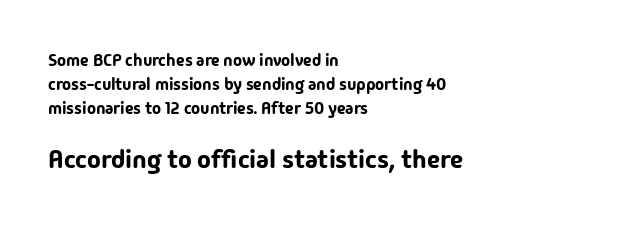
Italic: no, the glyphs are upright roman. Where is the straight margin? On the left. Each word holds together tightly as a unit, with standard inter-letter gaps. You get the small type first, then a jump to larger type. Vertical spacing — default. The words here are not underlined.
